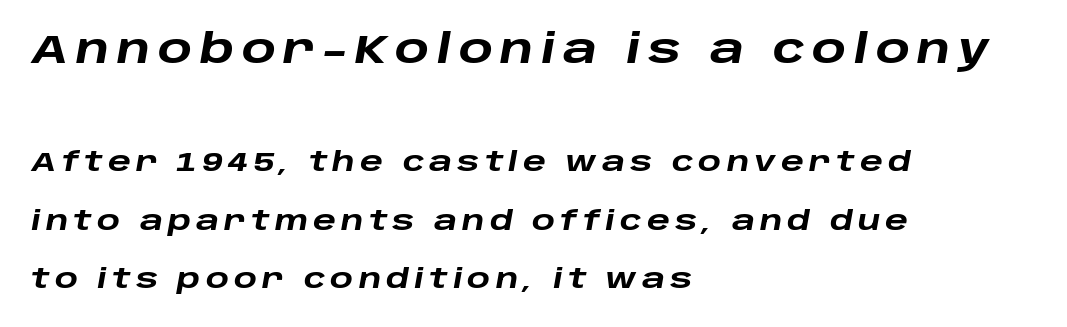
{"italic": "yes", "lean": "right", "slant_degrees": 10, "bold": "yes", "weight": "heavy", "width": "wide", "stroke_contrast": "low", "x_height": "large", "monospaced": "no", "underline": "no", "align": "left", "line_spacing": "loose", "line_spacing_ratio": 2.16, "larger_block": "first", "size_ratio": 1.48, "glyph_px": 40}
